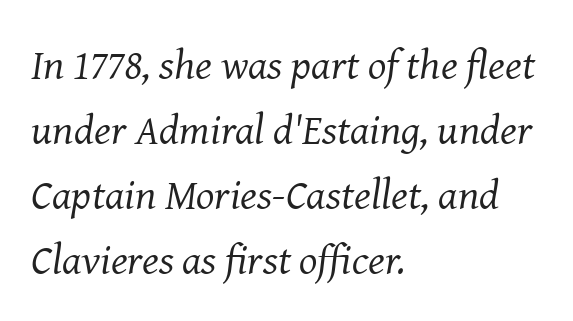
{"serif": "yes", "italic": "yes", "lean": "right", "slant_degrees": 8, "bold": "no", "weight": "regular", "width": "normal", "stroke_contrast": "medium", "x_height": "medium", "monospaced": "no", "underline": "no", "align": "left", "line_spacing": "normal", "line_spacing_ratio": 1.51, "letter_spacing": "normal", "letter_spacing_em": 0.0, "glyph_px": 43}
